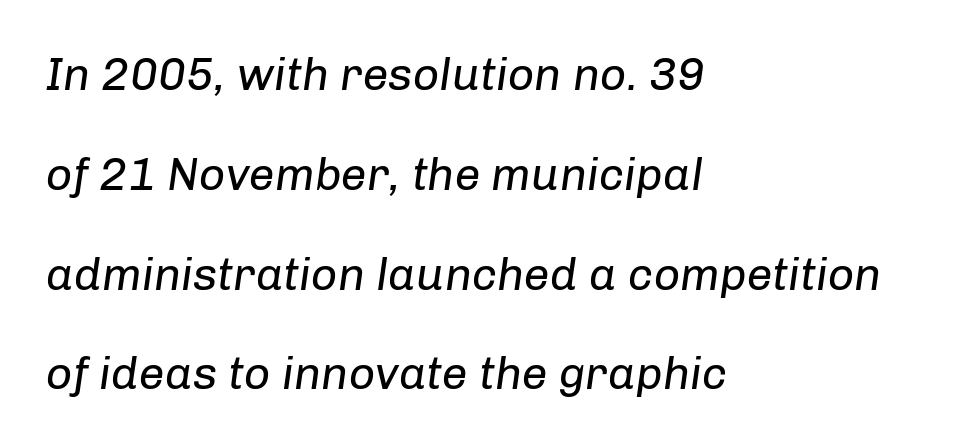
{"italic": "yes", "lean": "right", "slant_degrees": 8, "bold": "no", "weight": "regular", "width": "normal", "stroke_contrast": "low", "x_height": "medium", "monospaced": "no", "underline": "no", "align": "left", "line_spacing": "loose", "line_spacing_ratio": 2.17, "letter_spacing": "normal", "letter_spacing_em": 0.0, "glyph_px": 46}
